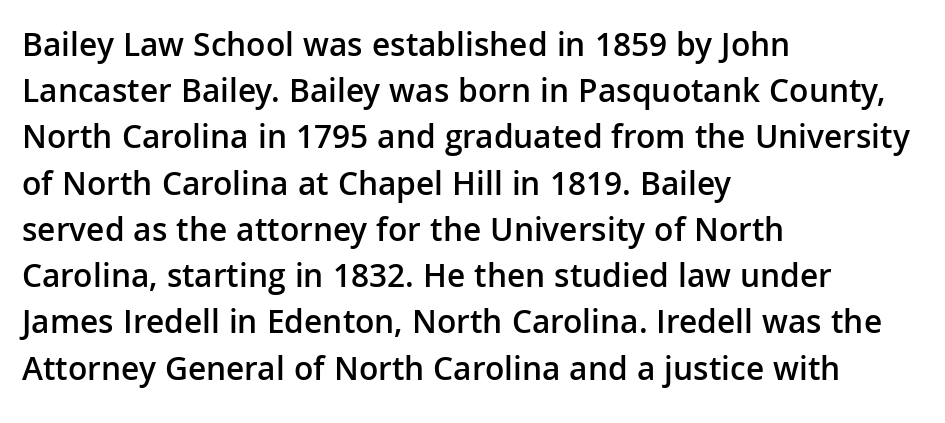
Proportional: the letters do not fall into vertical columns. Is the block centered? No — it sits flush against the left margin. This sample uses an upright cut, with every glyph sitting square on the baseline. This block has exactly the height ordinary leading produces. The baseline area is clear.
